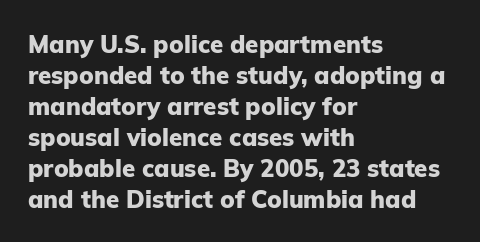
Q: Is the text bold? A: Yes.
Q: Is the text italic (slanted)? A: No, it is upright.
Q: Is the text underlined? A: No.
Q: How is the paragraph aligned? A: Left-aligned.
Q: Is the spacing between letters normal or unusually wide? A: Normal.
Q: Is the spacing between lines tight, normal or loose? A: Normal.
